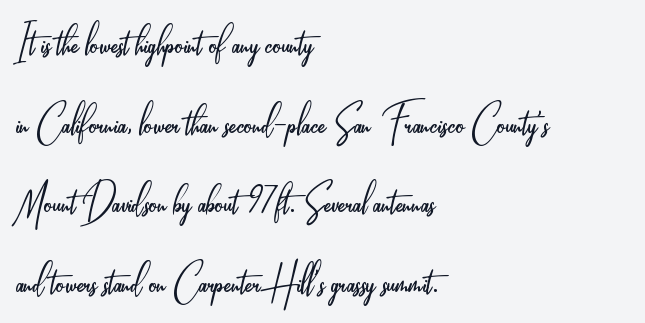
Q: Is the text bold? A: No.
Q: Is the text italic (slanted)? A: Yes.
Q: Is the typeface a serif or a sans-serif typeface? A: Sans-serif.
Q: Is the text underlined? A: No.
Q: How is the paragraph aligned? A: Left-aligned.
Q: Is the spacing between letters normal or unusually wide? A: Normal.
Q: Is the spacing between lines tight, normal or loose? A: Normal.
Q: Width (condensed, normal, or wide)? A: Condensed.
Q: Stroke contrast? A: Low.
Q: x-height? A: Small.
Q: Monospaced? A: No.
